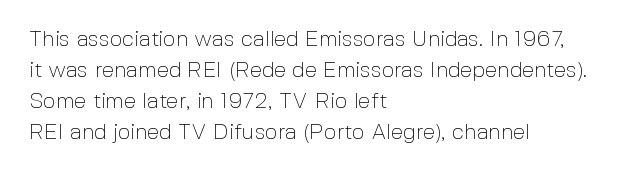
The words here are not underlined. Default kerning and tracking; the words read as compact shapes. The paragraph shown leans on its left margin. Posture: straight, roman, zero tilt. Vertical stems look standard width or narrower in stroke. Vertical spacing — default.
